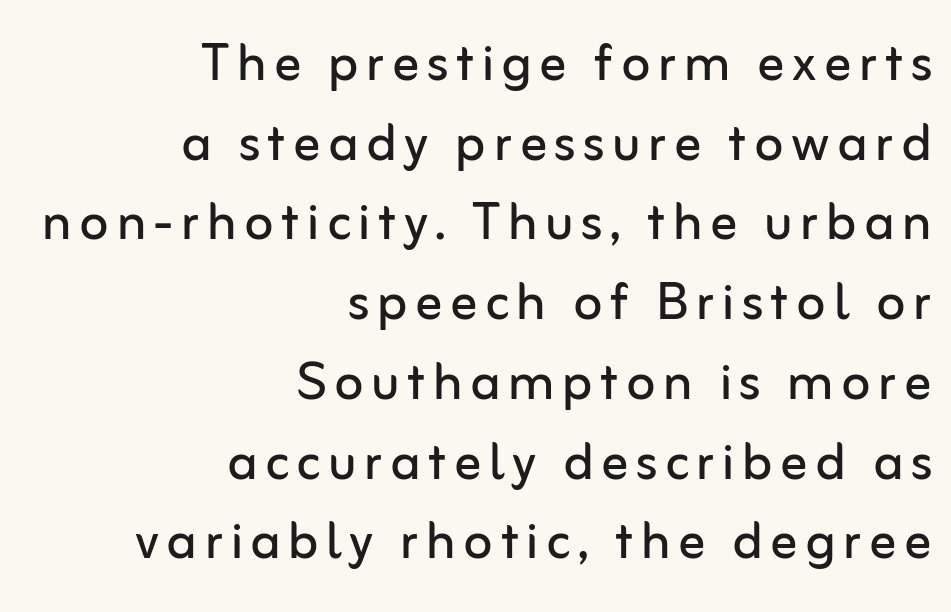
Q: Is the text bold? A: No.
Q: Is the text italic (slanted)? A: No, it is upright.
Q: Is the typeface a serif or a sans-serif typeface? A: Sans-serif.
Q: Is the text underlined? A: No.
Q: How is the paragraph aligned? A: Right-aligned.
Q: Width (condensed, normal, or wide)? A: Normal.
Q: Stroke contrast? A: Low.
Q: x-height? A: Medium.
Q: Monospaced? A: No.
